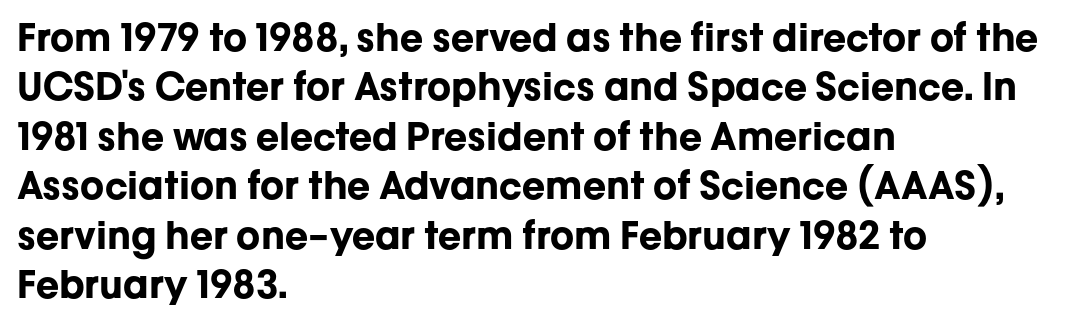
Here the glyphs are tracked normally, forming tight word shapes. What weight is shown? A full bold with thick strokes. Does the leading feel generous? No, just average. The compositor pushed each line to the left boundary.
